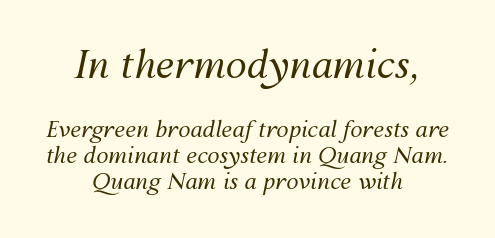
{"italic": "yes", "lean": "right", "slant_degrees": 12, "bold": "no", "weight": "regular", "width": "normal", "stroke_contrast": "medium", "x_height": "medium", "monospaced": "no", "underline": "no", "align": "center", "line_spacing_ratio": 1.16, "letter_spacing": "normal", "letter_spacing_em": 0.0, "larger_block": "first", "size_ratio": 1.73, "glyph_px": 38}
